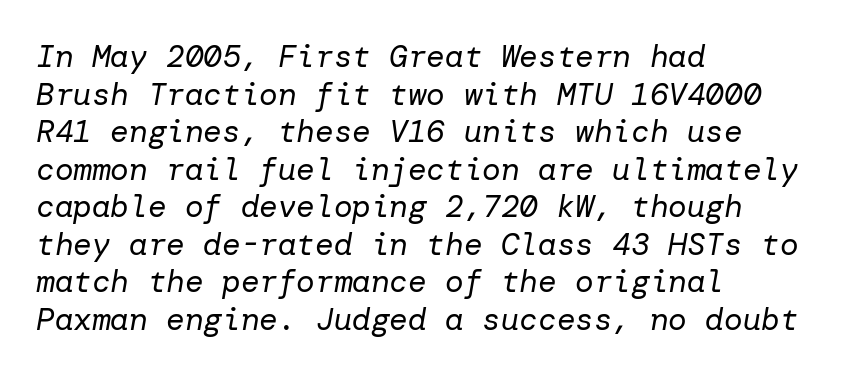
The image shows 31 px regular-weight type, italic (leaning right); set left-aligned, line spacing 1.21x, normal letter spacing, not underlined; low stroke contrast and a medium x-height.
